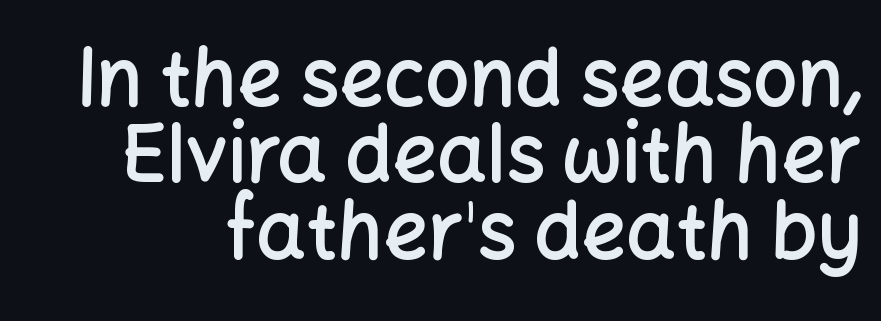
The image shows 78 px semibold sans-serif type, upright; set tight line spacing (0.98x), normal letter spacing, not underlined; low stroke contrast and a medium x-height.
